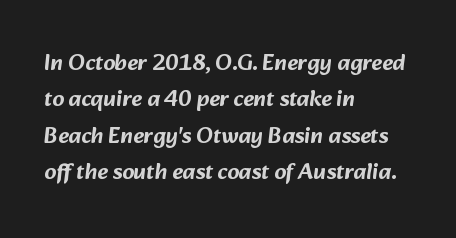
Q: Is the text underlined? A: No.
Q: How is the paragraph aligned? A: Left-aligned.
Q: Is the spacing between letters normal or unusually wide? A: Normal.
Q: Is the spacing between lines tight, normal or loose? A: Normal.
